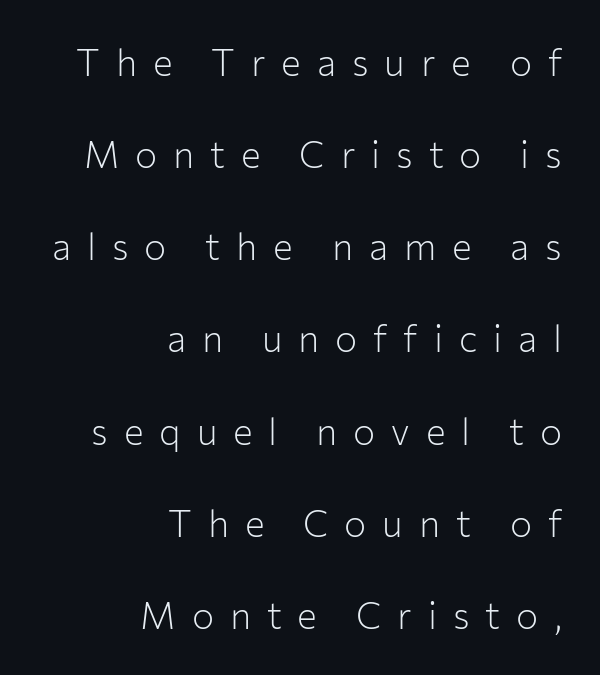
{"serif": "no", "italic": "no", "bold": "no", "weight": "light", "width": "normal", "stroke_contrast": "low", "x_height": "medium", "monospaced": "no", "underline": "no", "align": "right", "line_spacing": "loose", "line_spacing_ratio": 2.49, "letter_spacing": "wide", "letter_spacing_em": 0.43, "glyph_px": 37}
